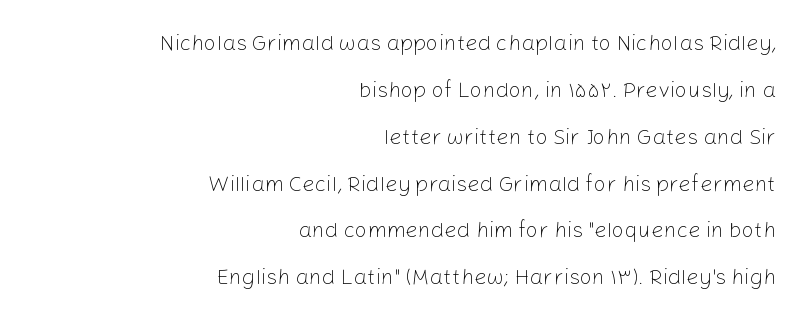
The image shows 22 px text type, upright; set right-aligned, loose line spacing (2.13x), normal letter spacing, not underlined.
